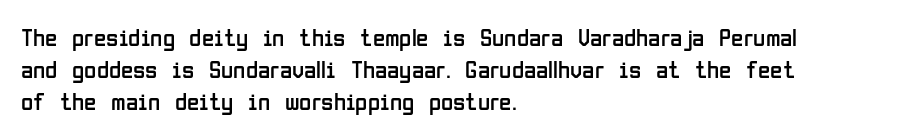
Glance below the letters and you will spot only blank space. The weight tops out at a normal text grade. Teacher's note: observe the even left margin — that is flush-left alignment. Interline gaps are of average width in this sample. In terms of posture, this sample is upright.
